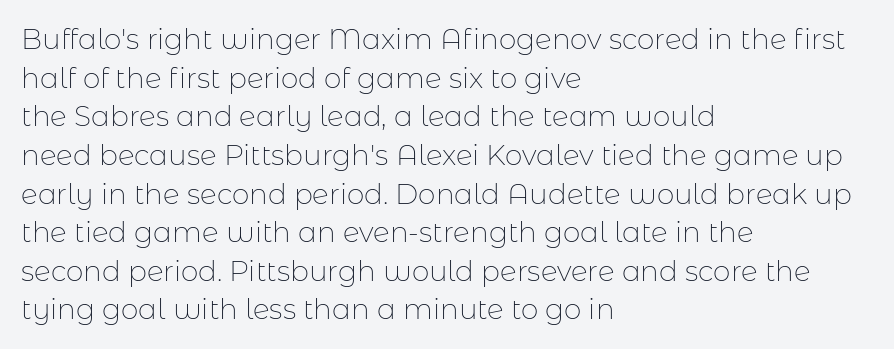
Q: Is the text bold? A: No.
Q: Is the text italic (slanted)? A: No, it is upright.
Q: Is the typeface a serif or a sans-serif typeface? A: Sans-serif.
Q: Is the text underlined? A: No.
Q: How is the paragraph aligned? A: Left-aligned.
Q: Is the spacing between letters normal or unusually wide? A: Normal.
Q: Is the spacing between lines tight, normal or loose? A: Normal.
Q: Width (condensed, normal, or wide)? A: Normal.
Q: Stroke contrast? A: Low.
Q: x-height? A: Medium.
Q: Monospaced? A: No.
